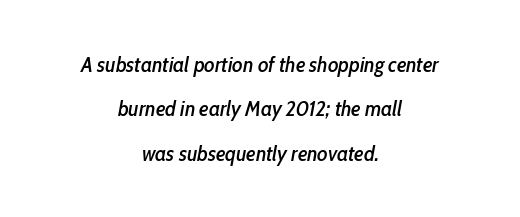
Q: Is the text italic (slanted)? A: Yes, it leans right by about 10 degrees.
Q: Is the text underlined? A: No.
Q: How is the paragraph aligned? A: Centered.
Q: Is the spacing between letters normal or unusually wide? A: Normal.
Q: Is the spacing between lines tight, normal or loose? A: Loose.
